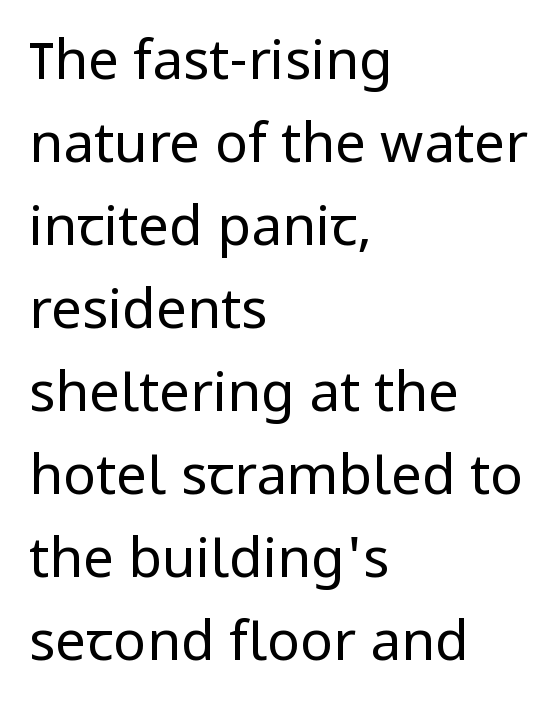
Q: Is the text bold? A: No.
Q: Is the text italic (slanted)? A: No, it is upright.
Q: Is the typeface a serif or a sans-serif typeface? A: Sans-serif.
Q: Is the text underlined? A: No.
Q: How is the paragraph aligned? A: Left-aligned.
Q: Is the spacing between letters normal or unusually wide? A: Normal.
Q: Is the spacing between lines tight, normal or loose? A: Normal.
Q: Width (condensed, normal, or wide)? A: Normal.
Q: Stroke contrast? A: Low.
Q: x-height? A: Medium.
Q: Monospaced? A: No.
